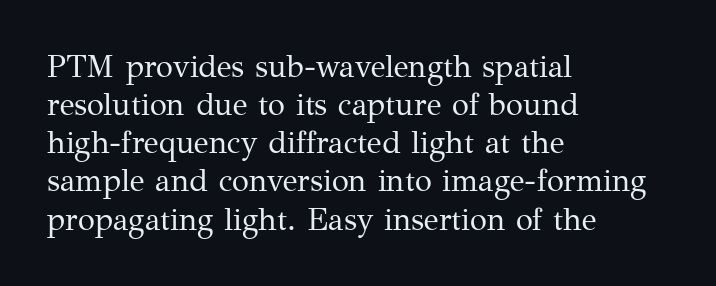
The paragraph shown leans on its left margin. The face used here is rendered with its standard letterfit. Serif or sans? Serif — the stroke terminals have little feet. On a weight scale, this lands at 450 or below. Character widths vary here, with narrow letters taking less room than wide ones.
